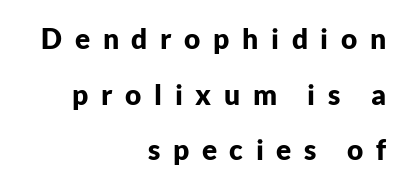
The rendering inserts visible extra space after every character. Here the designer chose a conventional face with non-uniform glyph widths. Rendered with straight, roman letterforms. Successive baselines arrive slowly, with a big drop between each.
